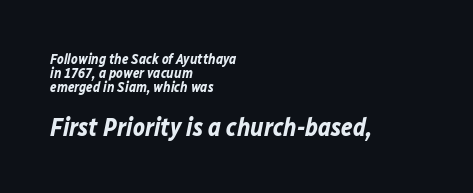
Unmarked baselines from the first word to the last. Slanted lettering throughout. Compared with a centered layout, this one pins lines to the left instead. Size hierarchy here favors the trailing block over the leading one.
